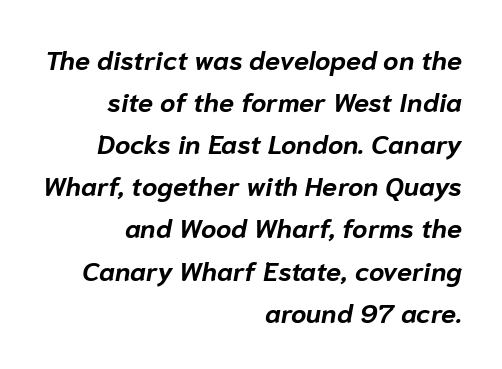
The image shows 27 px bold type, italic (leaning right); set right-aligned, normal line spacing (1.56x), normal letter spacing, not underlined.
